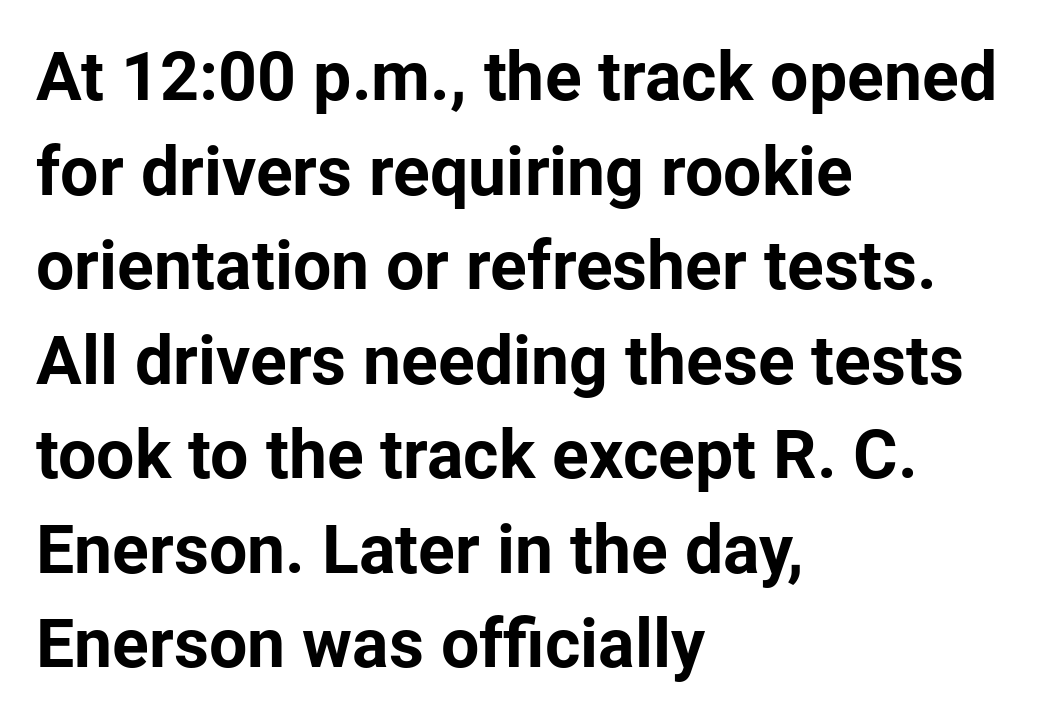
Q: Is the text bold? A: Yes.
Q: Is the text italic (slanted)? A: No, it is upright.
Q: Is the typeface a serif or a sans-serif typeface? A: Sans-serif.
Q: Is the text underlined? A: No.
Q: How is the paragraph aligned? A: Left-aligned.
Q: Is the spacing between letters normal or unusually wide? A: Normal.
Q: Is the spacing between lines tight, normal or loose? A: Normal.
Q: Width (condensed, normal, or wide)? A: Normal.
Q: Stroke contrast? A: Low.
Q: x-height? A: Medium.
Q: Monospaced? A: No.
